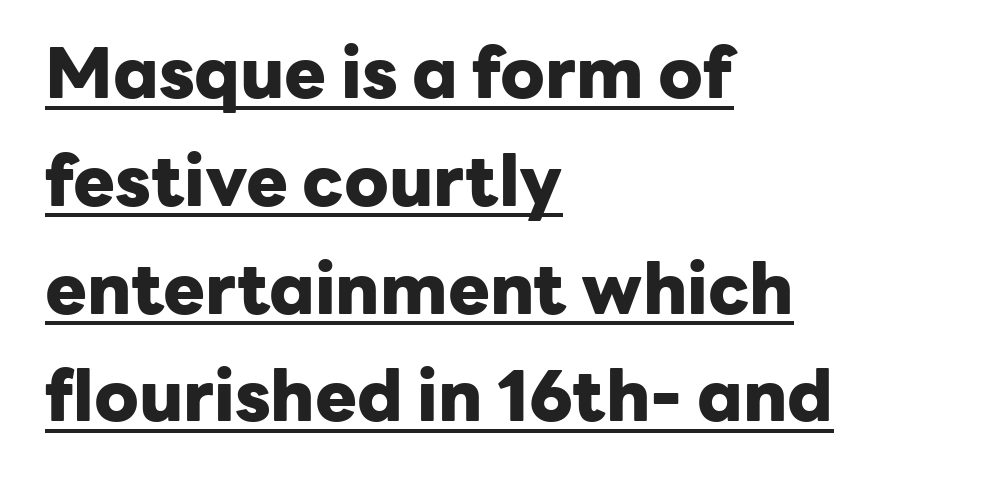
The image shows 70 px heavy sans-serif type, upright; set left-aligned, normal line spacing (1.54x), normal letter spacing, underlined; low stroke contrast and a medium x-height.
